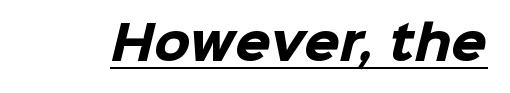
Inter-character spacing is left at the font's built-in metrics. Compared with undecorated copy, this sample adds a rule below the words. Stroke terminals: plain, sans-serif. Each letter keeps its own natural width here, so spacing adapts to shape. These words are printed bold, with thick strokes throughout.
